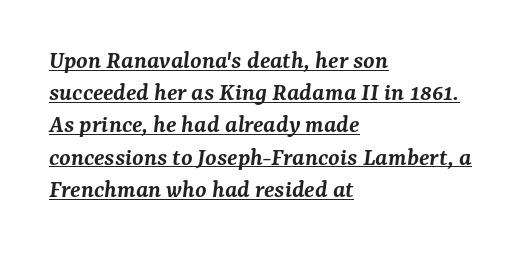
The image shows 26 px text type, italic (leaning right); set left-aligned, line spacing 1.24x, normal letter spacing, underlined.
